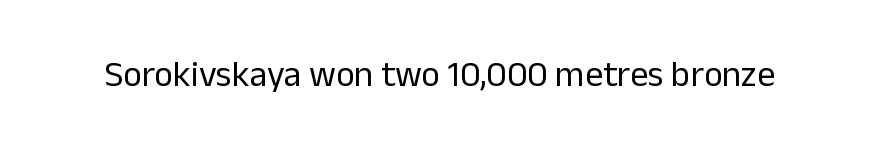
{"serif": "no", "italic": "no", "bold": "no", "weight": "regular", "width": "normal", "stroke_contrast": "low", "x_height": "medium", "monospaced": "no", "underline": "no", "letter_spacing": "normal", "letter_spacing_em": 0.0, "glyph_px": 36}
